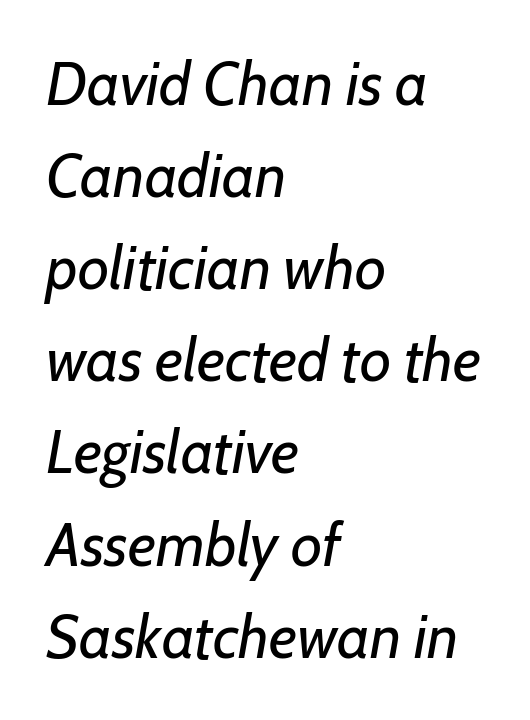
The image shows 61 px regular-weight type, italic (leaning right); set left-aligned, normal line spacing (1.51x), normal letter spacing, not underlined; low stroke contrast and a medium x-height.
